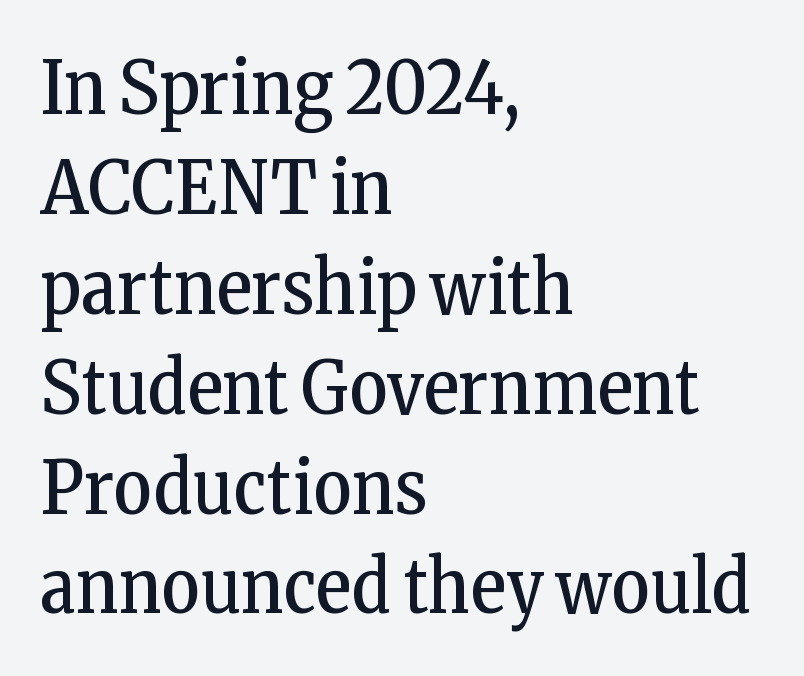
{"serif": "yes", "italic": "no", "bold": "no", "weight": "regular", "width": "condensed", "stroke_contrast": "low", "x_height": "medium", "monospaced": "no", "underline": "no", "align": "left", "line_spacing": "normal", "line_spacing_ratio": 1.35, "letter_spacing": "normal", "letter_spacing_em": 0.0, "glyph_px": 74}
